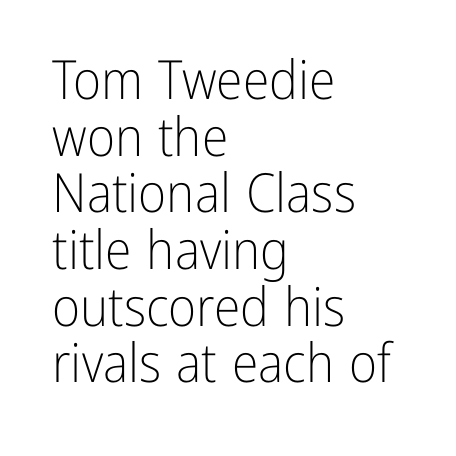
The image shows 54 px light, condensed sans-serif type, upright; set left-aligned, tight line spacing (1.05x), normal letter spacing, not underlined; low stroke contrast and a medium x-height.
